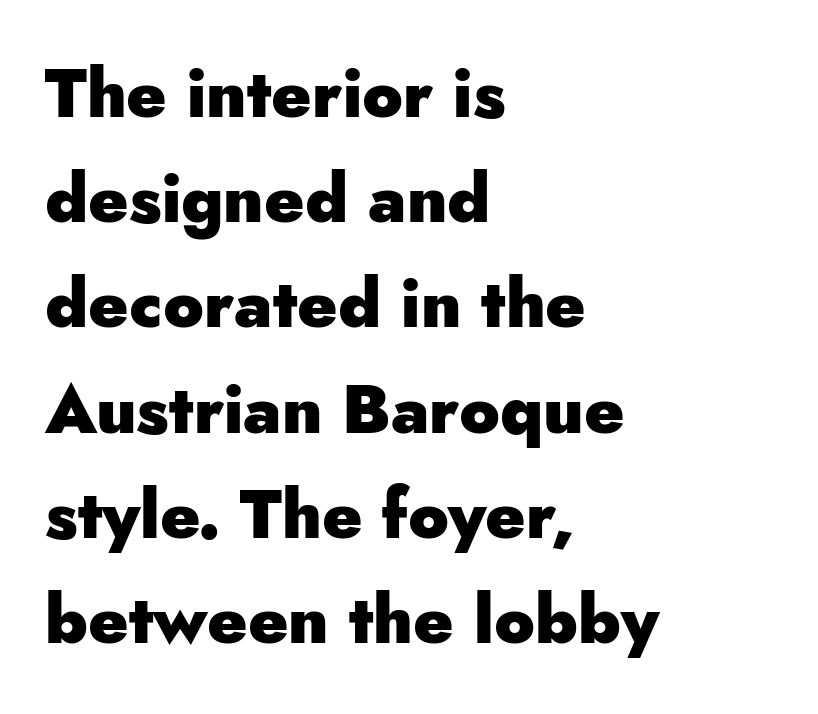
Q: Is the text bold? A: Yes.
Q: Is the text italic (slanted)? A: No, it is upright.
Q: Is the typeface a serif or a sans-serif typeface? A: Sans-serif.
Q: Is the text underlined? A: No.
Q: How is the paragraph aligned? A: Left-aligned.
Q: Is the spacing between letters normal or unusually wide? A: Normal.
Q: Is the spacing between lines tight, normal or loose? A: Normal.
Q: Width (condensed, normal, or wide)? A: Normal.
Q: Stroke contrast? A: Low.
Q: x-height? A: Small.
Q: Monospaced? A: No.
